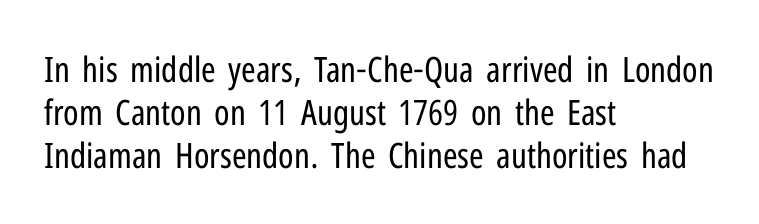
Q: Is the text bold? A: No.
Q: Is the text italic (slanted)? A: No, it is upright.
Q: Is the typeface a serif or a sans-serif typeface? A: Sans-serif.
Q: Is the text underlined? A: No.
Q: How is the paragraph aligned? A: Left-aligned.
Q: Is the spacing between letters normal or unusually wide? A: Normal.
Q: Width (condensed, normal, or wide)? A: Condensed.
Q: Stroke contrast? A: Low.
Q: x-height? A: Medium.
Q: Monospaced? A: No.
